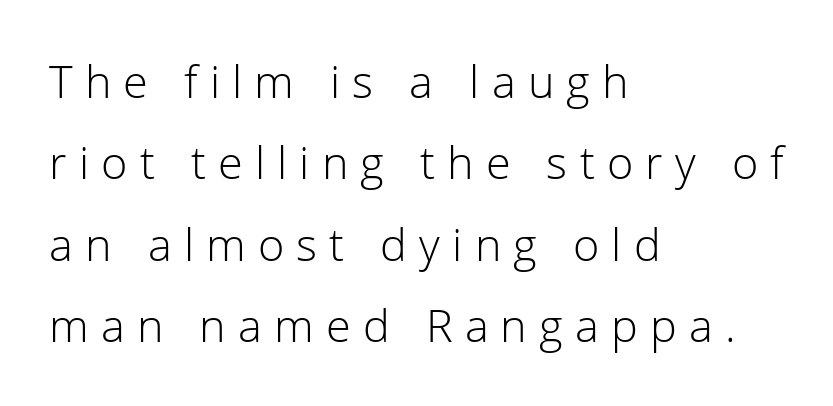
The image shows 45 px light sans-serif type, upright; set left-aligned, line spacing 1.81x, unusually wide letter spacing (+0.27 em), not underlined; low stroke contrast and a medium x-height.
